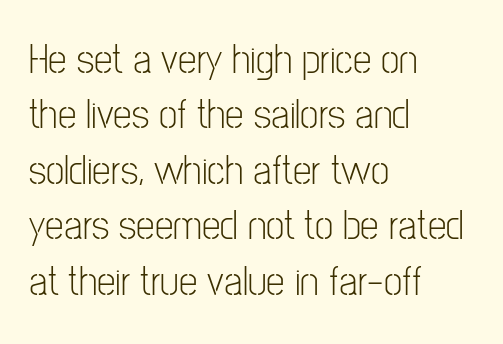
The image shows 42 px light, condensed sans-serif type, upright; set left-aligned, normal line spacing (1.32x), normal letter spacing, not underlined; low stroke contrast and a medium x-height.
